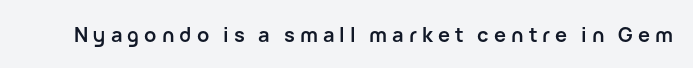
The image shows 20 px bold type, upright; set unusually wide letter spacing (+0.25 em), not underlined.
